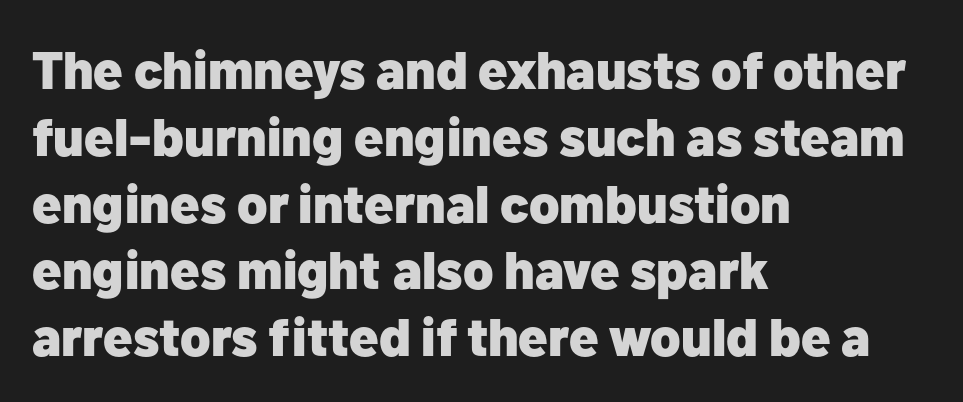
{"serif": "no", "italic": "no", "bold": "yes", "weight": "heavy", "width": "normal", "stroke_contrast": "low", "x_height": "medium", "monospaced": "no", "underline": "no", "align": "left", "line_spacing": "normal", "line_spacing_ratio": 1.26, "letter_spacing": "normal", "letter_spacing_em": 0.0, "glyph_px": 53}
